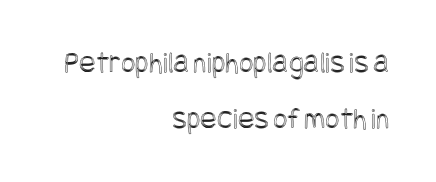
Q: Is the text italic (slanted)? A: No, it is upright.
Q: Is the text underlined? A: No.
Q: How is the paragraph aligned? A: Right-aligned.
Q: Is the spacing between letters normal or unusually wide? A: Normal.
Q: Width (condensed, normal, or wide)? A: Condensed.
Q: x-height? A: Large.
